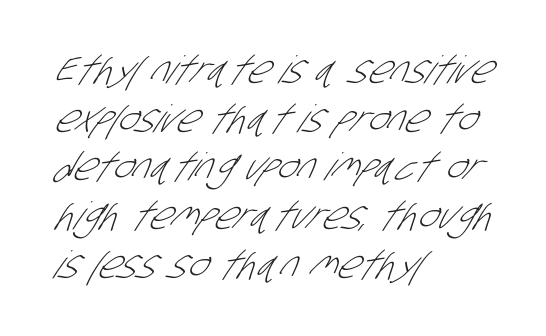
The image shows 38 px light, condensed sans-serif type; set left-aligned, normal line spacing (1.28x), normal letter spacing, not underlined; low stroke contrast and a large x-height.
